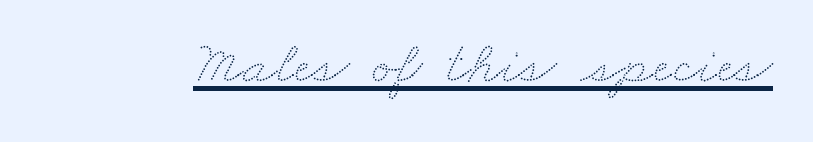
Varying glyph widths throughout — classic text-font behaviour. Compared with typical body copy, the letter spacing here is the same. Emphasis is given by a line drawn under the lettering.
